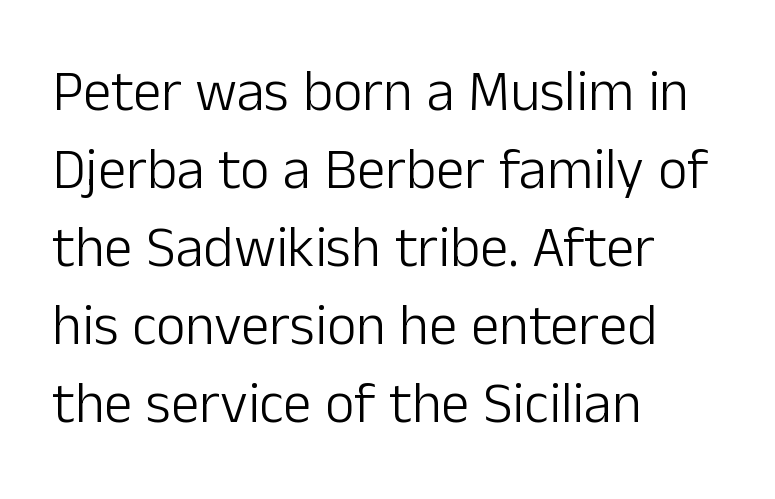
The image shows 57 px light sans-serif type, upright; set left-aligned, normal line spacing (1.37x), normal letter spacing, not underlined; low stroke contrast and a medium x-height.
